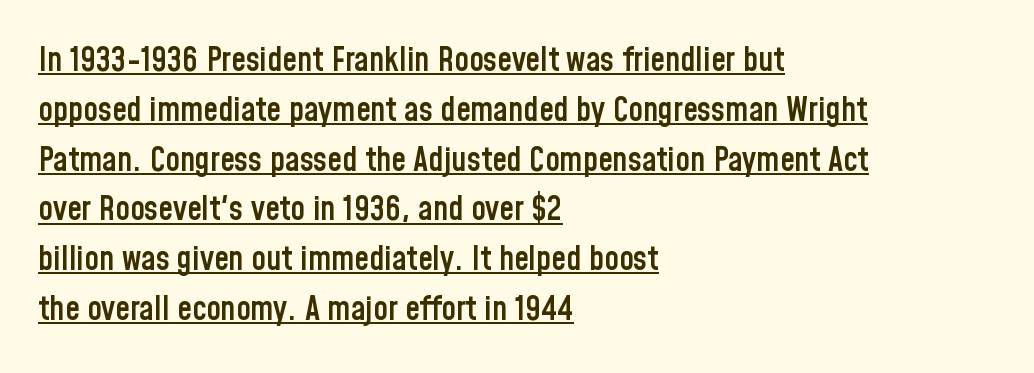
{"serif": "no", "italic": "no", "bold": "semi", "weight": "semibold", "width": "condensed", "stroke_contrast": "low", "x_height": "medium", "monospaced": "no", "underline": "yes", "align": "left", "line_spacing": "normal", "line_spacing_ratio": 1.51, "letter_spacing": "normal", "letter_spacing_em": 0.0, "glyph_px": 33}
